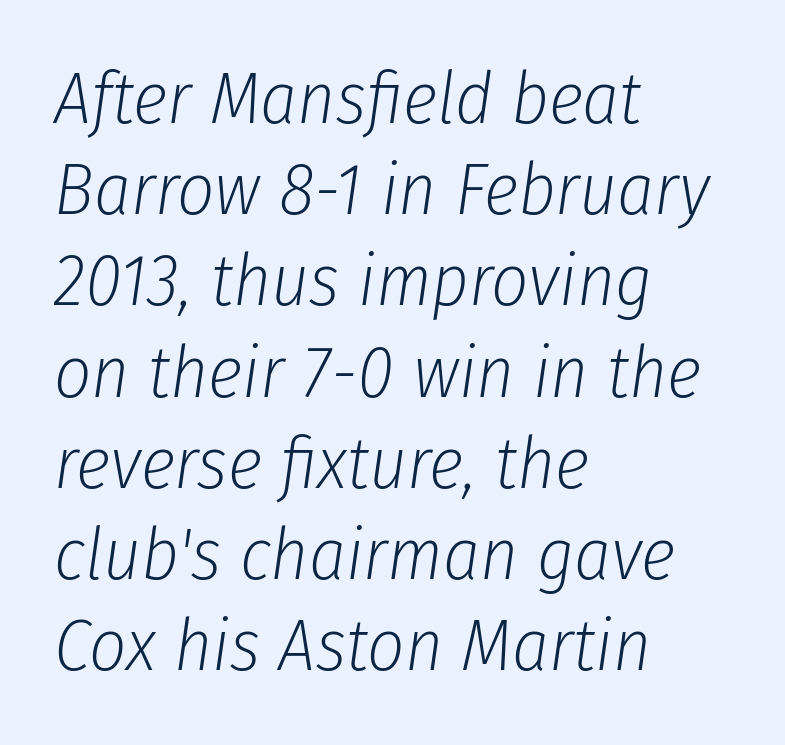
Q: Is the text bold? A: No.
Q: Is the text italic (slanted)? A: Yes, it leans right by about 8 degrees.
Q: Is the text underlined? A: No.
Q: How is the paragraph aligned? A: Left-aligned.
Q: Is the spacing between letters normal or unusually wide? A: Normal.
Q: Is the spacing between lines tight, normal or loose? A: Normal.
Q: Width (condensed, normal, or wide)? A: Condensed.
Q: Stroke contrast? A: Low.
Q: x-height? A: Medium.
Q: Monospaced? A: No.
